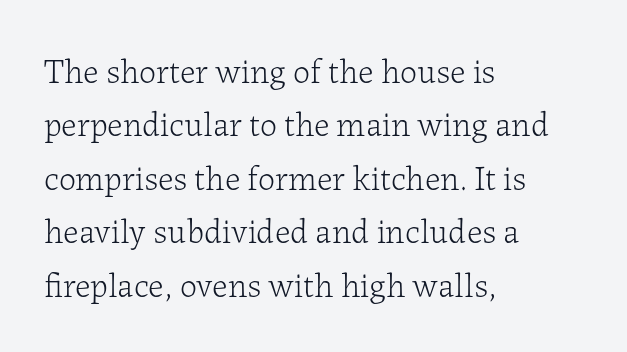
Q: Is the text bold? A: No.
Q: Is the text italic (slanted)? A: No, it is upright.
Q: Is the typeface a serif or a sans-serif typeface? A: Serif.
Q: Is the text underlined? A: No.
Q: How is the paragraph aligned? A: Left-aligned.
Q: Is the spacing between letters normal or unusually wide? A: Normal.
Q: Is the spacing between lines tight, normal or loose? A: Normal.
Q: Width (condensed, normal, or wide)? A: Normal.
Q: Stroke contrast? A: Low.
Q: x-height? A: Medium.
Q: Monospaced? A: No.
